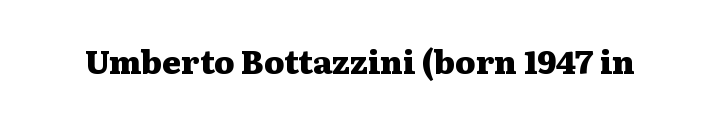
Q: Is the text bold? A: Yes.
Q: Is the text italic (slanted)? A: No, it is upright.
Q: Is the typeface a serif or a sans-serif typeface? A: Serif.
Q: Is the text underlined? A: No.
Q: Is the spacing between letters normal or unusually wide? A: Normal.
Q: Width (condensed, normal, or wide)? A: Wide.
Q: Stroke contrast? A: Medium.
Q: x-height? A: Medium.
Q: Monospaced? A: No.
